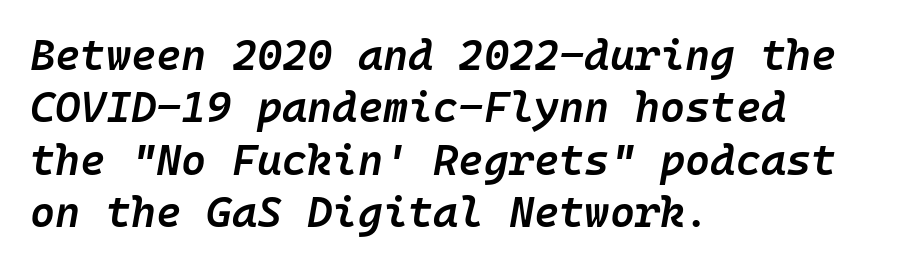
{"italic": "yes", "lean": "right", "slant_degrees": 10, "bold": "semi", "weight": "semibold", "width": "normal", "stroke_contrast": "low", "x_height": "medium", "underline": "no", "align": "left", "line_spacing_ratio": 1.22, "letter_spacing": "normal", "letter_spacing_em": 0.0, "glyph_px": 43}
